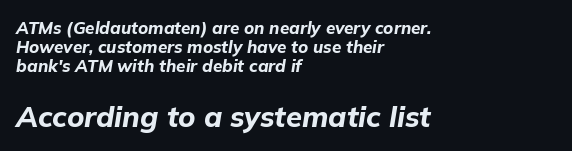
{"italic": "yes", "lean": "right", "slant_degrees": 9, "bold": "yes", "weight": "bold", "width": "normal", "stroke_contrast": "low", "x_height": "medium", "monospaced": "no", "underline": "no", "align": "left", "line_spacing": "tight", "line_spacing_ratio": 1.13, "letter_spacing": "normal", "letter_spacing_em": 0.0, "larger_block": "second", "size_ratio": 1.71, "glyph_px": 29}
